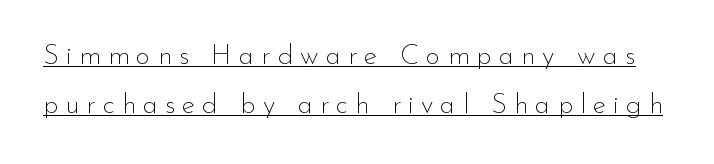
The image shows 28 px thin sans-serif type, upright; set line spacing 1.76x, unusually wide letter spacing (+0.25 em), underlined; low stroke contrast and a small x-height.
